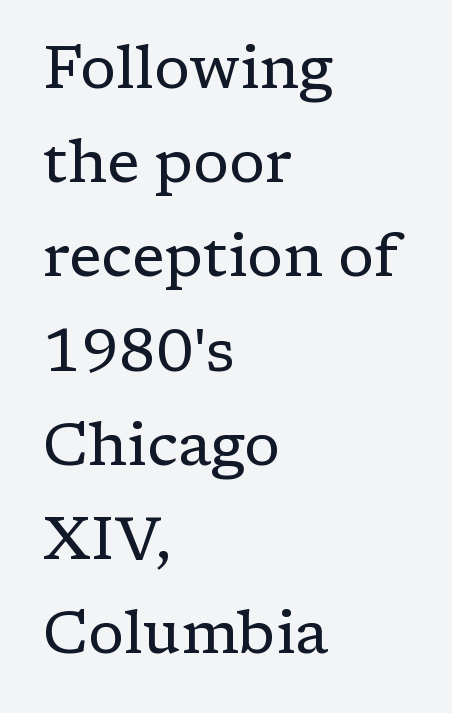
Q: Is the text bold? A: No.
Q: Is the text italic (slanted)? A: No, it is upright.
Q: Is the typeface a serif or a sans-serif typeface? A: Serif.
Q: Is the text underlined? A: No.
Q: How is the paragraph aligned? A: Left-aligned.
Q: Is the spacing between letters normal or unusually wide? A: Normal.
Q: Is the spacing between lines tight, normal or loose? A: Normal.
Q: Width (condensed, normal, or wide)? A: Normal.
Q: Stroke contrast? A: Low.
Q: x-height? A: Medium.
Q: Monospaced? A: No.
